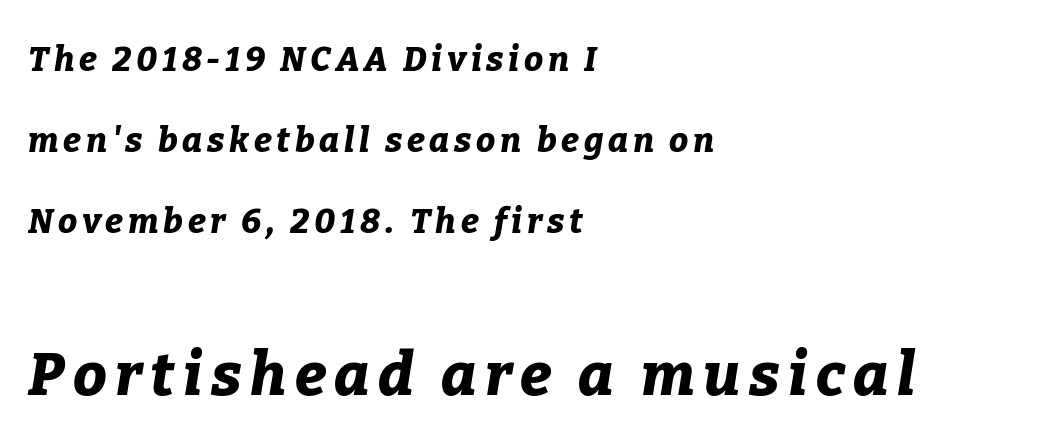
The image shows 60 px bold type, italic (leaning right); set left-aligned, loose line spacing (2.38x), not underlined; the second (bottom) block is 1.76x larger; low stroke contrast and a medium x-height.
